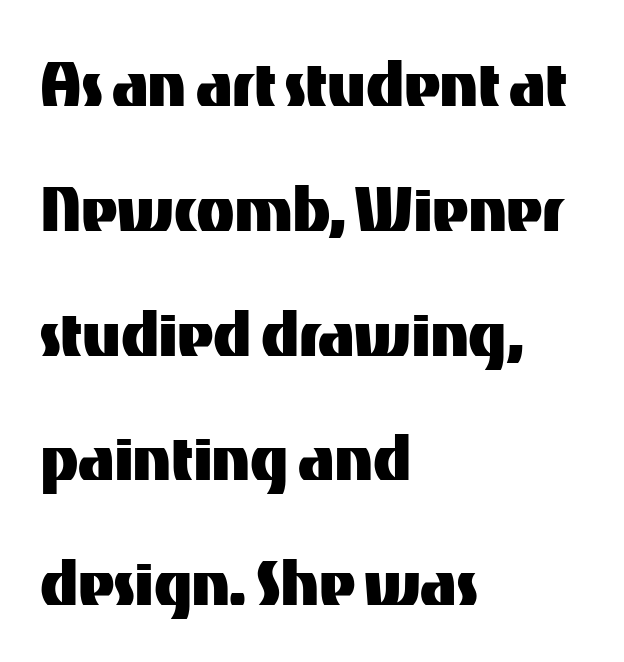
The image shows 79 px sans-serif type, upright; set left-aligned, normal line spacing (1.58x), normal letter spacing, not underlined; medium stroke contrast and a medium x-height.
